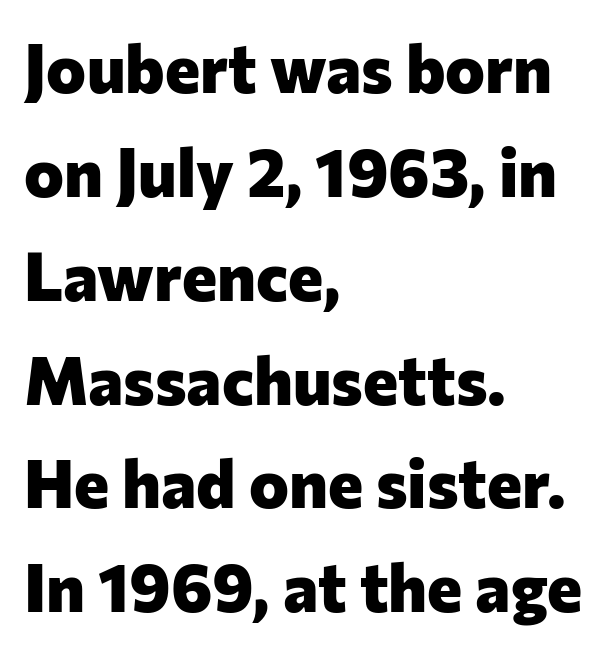
{"serif": "no", "italic": "no", "bold": "yes", "weight": "heavy", "width": "normal", "stroke_contrast": "low", "x_height": "medium", "monospaced": "no", "underline": "no", "align": "left", "line_spacing": "normal", "line_spacing_ratio": 1.55, "letter_spacing": "normal", "letter_spacing_em": 0.0, "glyph_px": 67}
